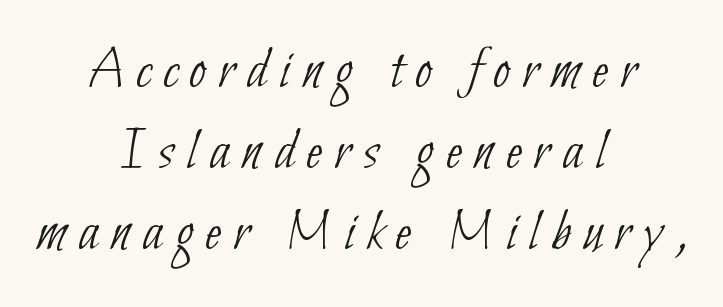
Q: Is the text bold? A: No.
Q: Is the typeface a serif or a sans-serif typeface? A: Sans-serif.
Q: Is the text underlined? A: No.
Q: How is the paragraph aligned? A: Centered.
Q: Is the spacing between letters normal or unusually wide? A: Unusually wide.
Q: Is the spacing between lines tight, normal or loose? A: Normal.
Q: Width (condensed, normal, or wide)? A: Condensed.
Q: Stroke contrast? A: Low.
Q: x-height? A: Small.
Q: Monospaced? A: No.
